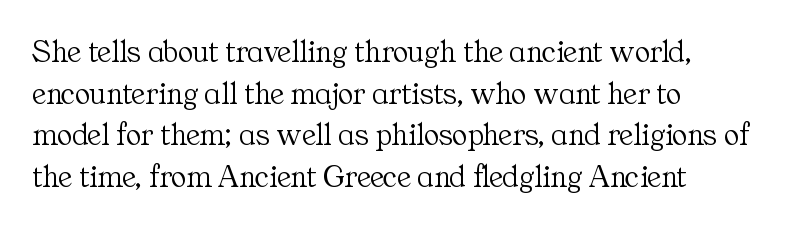
The image shows 32 px light serif type, upright; set left-aligned, normal line spacing (1.3x), normal letter spacing, not underlined; medium stroke contrast and a medium x-height.
